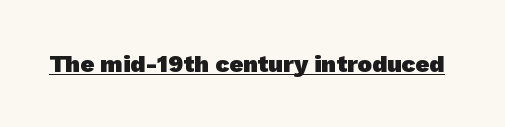
Emphasis by weight is at full strength: bold. Look at the tracking — it's just the regular setting, nothing added. Does a line run under the words? Yes, clearly.
